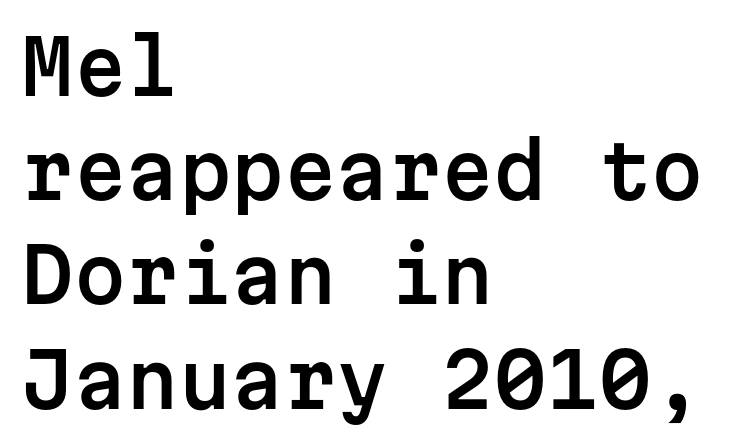
Q: Is the text italic (slanted)? A: No, it is upright.
Q: Is the typeface a serif or a sans-serif typeface? A: Sans-serif.
Q: Is the text underlined? A: No.
Q: How is the paragraph aligned? A: Left-aligned.
Q: Is the spacing between letters normal or unusually wide? A: Normal.
Q: Is the spacing between lines tight, normal or loose? A: Normal.
Q: Width (condensed, normal, or wide)? A: Normal.
Q: Stroke contrast? A: Low.
Q: x-height? A: Medium.
Q: Monospaced? A: Yes.
